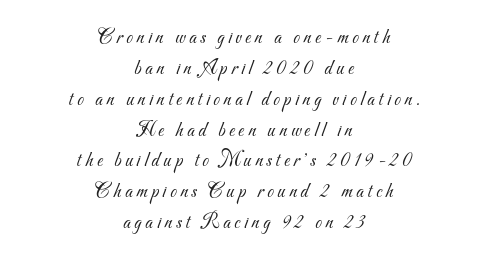
The image shows 21 px text type; set centered, normal line spacing (1.47x), not underlined.
